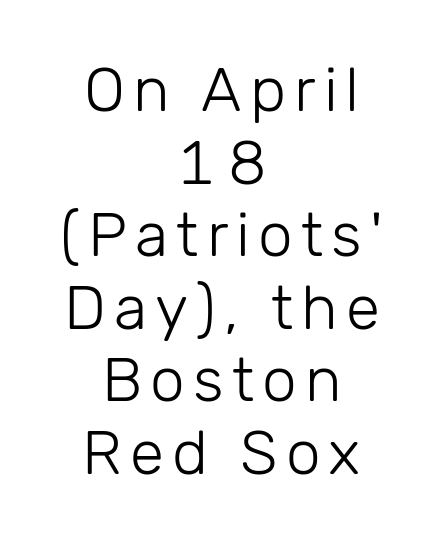
Q: Is the text bold? A: No.
Q: Is the text italic (slanted)? A: No, it is upright.
Q: Is the typeface a serif or a sans-serif typeface? A: Sans-serif.
Q: Is the text underlined? A: No.
Q: How is the paragraph aligned? A: Centered.
Q: Width (condensed, normal, or wide)? A: Normal.
Q: Stroke contrast? A: Low.
Q: x-height? A: Medium.
Q: Monospaced? A: No.
